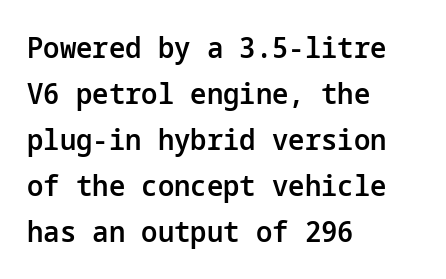
To sum up the face: it is a sans, with no serifs. Letters rest on an invisible, unmarked baseline. Interline gaps are of average width in this sample. The setting favours the left margin, as ordinary paragraphs usually do. How heavy is the stroke? Medium-heavy — a semibold, shy of bold.
